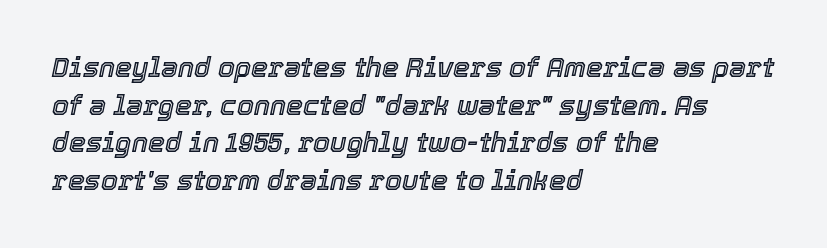
{"italic": "yes", "lean": "right", "slant_degrees": 12, "underline": "no", "align": "left", "line_spacing": "normal", "line_spacing_ratio": 1.39, "letter_spacing": "normal", "letter_spacing_em": 0.0, "glyph_px": 27}
